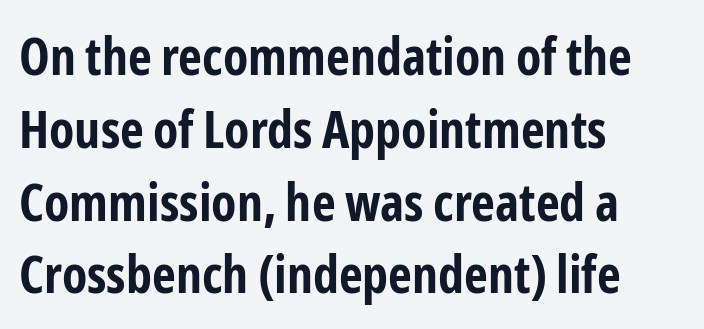
The image shows 52 px bold, condensed sans-serif type, upright; set left-aligned, normal line spacing (1.4x), normal letter spacing, not underlined; low stroke contrast and a medium x-height.
